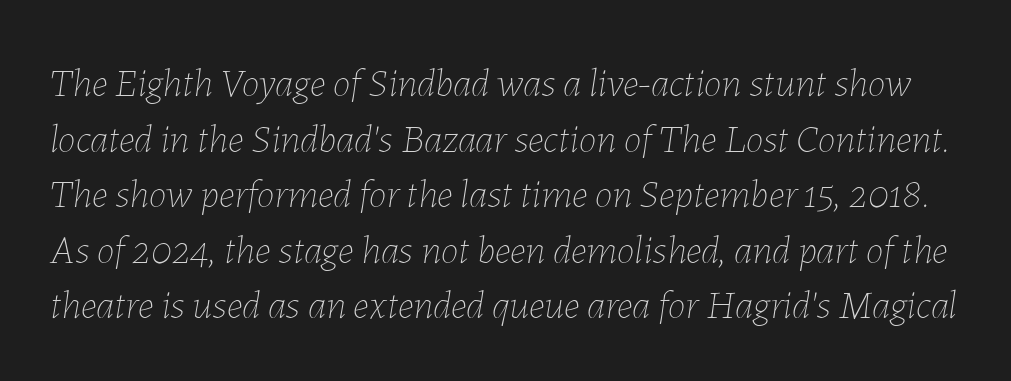
Q: Is the text bold? A: No.
Q: Is the text italic (slanted)? A: Yes, it leans right by about 7 degrees.
Q: Is the text underlined? A: No.
Q: Is the spacing between letters normal or unusually wide? A: Normal.
Q: Is the spacing between lines tight, normal or loose? A: Normal.
Q: Width (condensed, normal, or wide)? A: Normal.
Q: Stroke contrast? A: Low.
Q: x-height? A: Medium.
Q: Monospaced? A: No.
